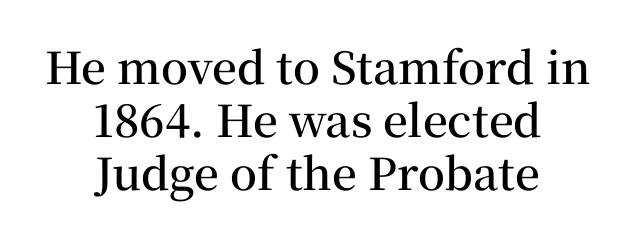
{"serif": "yes", "italic": "no", "bold": "semi", "weight": "semibold", "width": "normal", "stroke_contrast": "medium", "x_height": "medium", "monospaced": "no", "underline": "no", "align": "center", "line_spacing_ratio": 1.21, "letter_spacing": "normal", "letter_spacing_em": 0.0, "glyph_px": 44}
